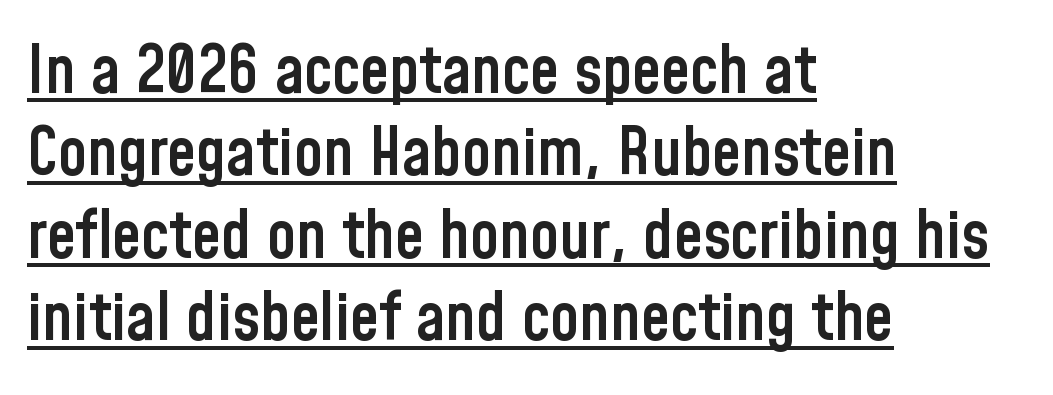
Q: Is the text bold? A: Semi-bold.
Q: Is the text italic (slanted)? A: No, it is upright.
Q: Is the typeface a serif or a sans-serif typeface? A: Sans-serif.
Q: Is the text underlined? A: Yes.
Q: How is the paragraph aligned? A: Left-aligned.
Q: Is the spacing between letters normal or unusually wide? A: Normal.
Q: Is the spacing between lines tight, normal or loose? A: Normal.
Q: Width (condensed, normal, or wide)? A: Condensed.
Q: Stroke contrast? A: Low.
Q: x-height? A: Medium.
Q: Monospaced? A: No.
